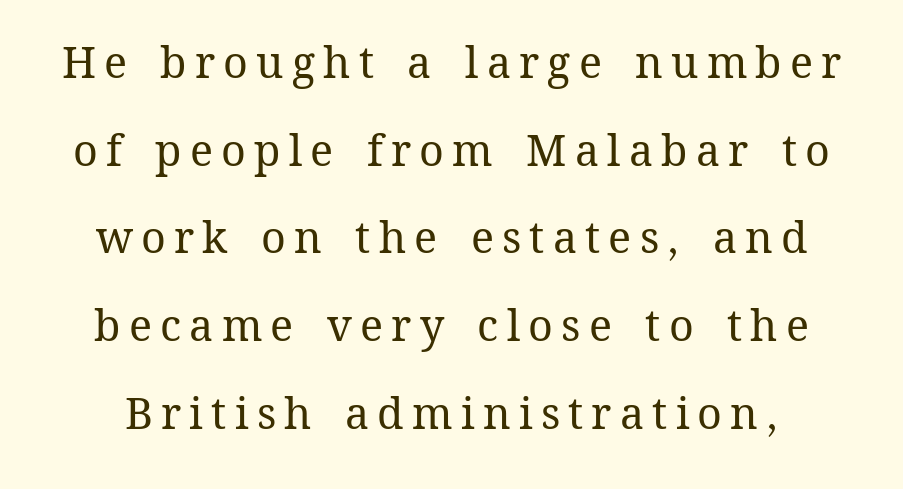
The image shows 43 px regular-weight type, upright; set loose line spacing (2.04x), not underlined; medium stroke contrast and a medium x-height.
